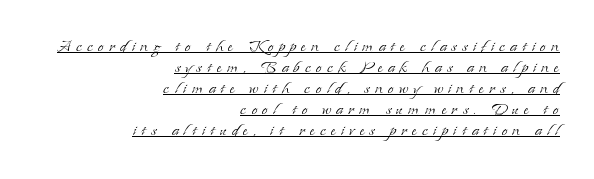
Q: Is the text bold? A: No.
Q: Is the text italic (slanted)? A: Yes.
Q: Is the text underlined? A: Yes.
Q: How is the paragraph aligned? A: Right-aligned.
Q: Is the spacing between letters normal or unusually wide? A: Unusually wide.
Q: Is the spacing between lines tight, normal or loose? A: Tight.
